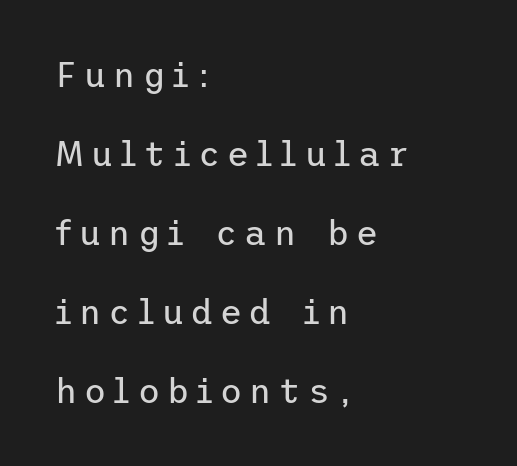
{"serif": "no", "italic": "no", "bold": "no", "weight": "regular", "width": "normal", "stroke_contrast": "low", "x_height": "medium", "underline": "no", "align": "left", "line_spacing": "loose", "line_spacing_ratio": 2.32, "letter_spacing": "wide", "letter_spacing_em": 0.21, "glyph_px": 34}
